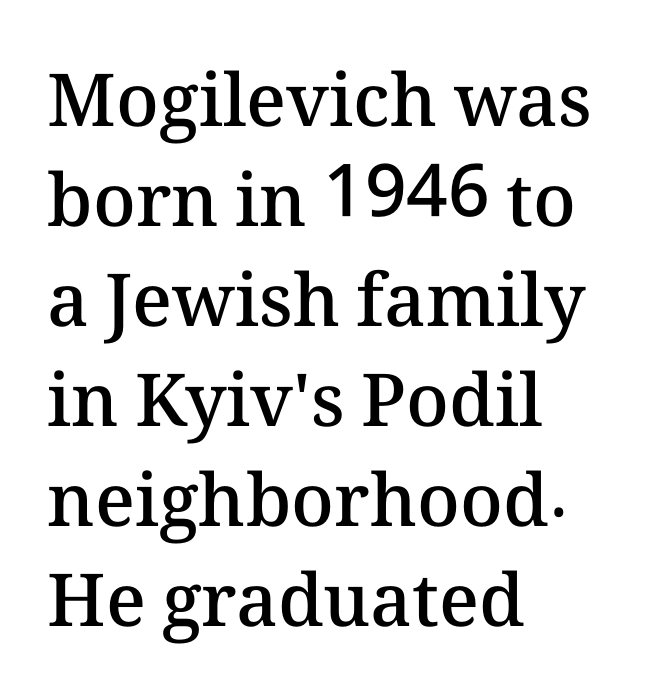
{"italic": "no", "bold": "semi", "weight": "semibold", "width": "normal", "stroke_contrast": "medium", "x_height": "medium", "monospaced": "no", "underline": "no", "align": "left", "line_spacing": "normal", "line_spacing_ratio": 1.37, "letter_spacing": "normal", "letter_spacing_em": 0.0, "glyph_px": 73}
